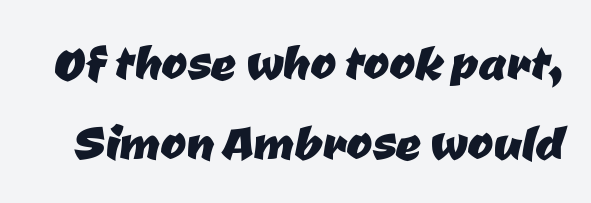
{"serif": "no", "width": "normal", "stroke_contrast": "low", "x_height": "medium", "monospaced": "no", "underline": "no", "line_spacing": "normal", "line_spacing_ratio": 1.29, "letter_spacing": "normal", "letter_spacing_em": 0.0, "glyph_px": 62}
